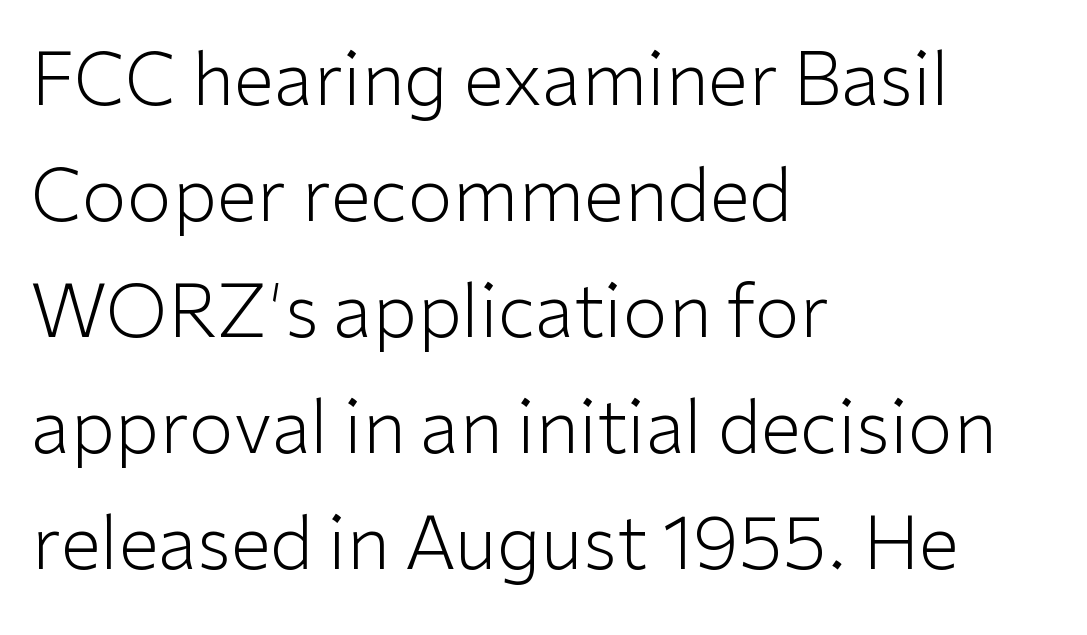
The image shows 73 px light sans-serif type, upright; set left-aligned, normal line spacing (1.59x), normal letter spacing, not underlined; low stroke contrast and a medium x-height.
